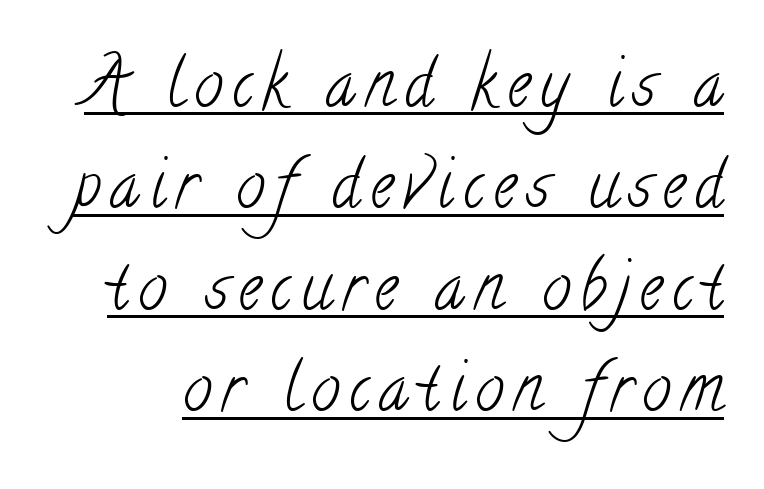
The image shows 65 px light, condensed serif type; set normal line spacing (1.56x), underlined; low stroke contrast and a small x-height.
